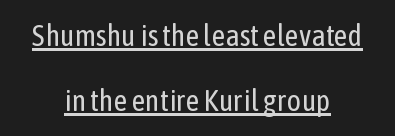
{"serif": "no", "italic": "no", "bold": "no", "weight": "regular", "width": "condensed", "stroke_contrast": "low", "x_height": "medium", "monospaced": "no", "underline": "yes", "align": "center", "line_spacing": "loose", "line_spacing_ratio": 2.17, "letter_spacing": "normal", "letter_spacing_em": 0.0, "glyph_px": 30}
